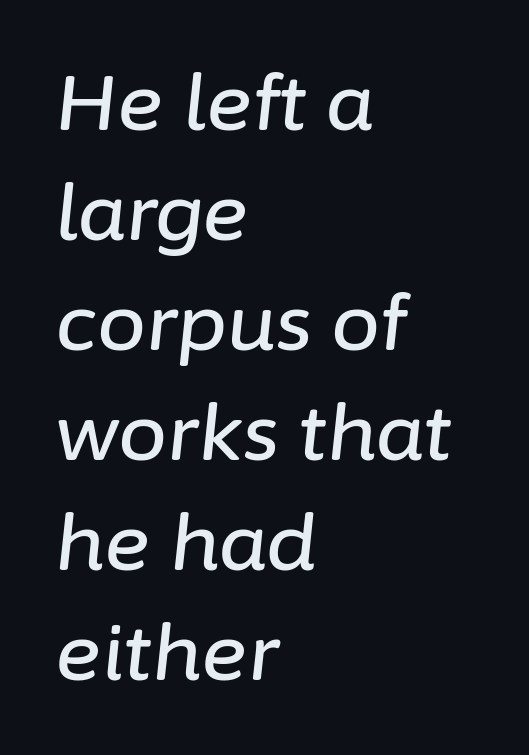
Vertically, the passage feels balanced, rows spaced as you'd expect. The rendering uses natural spacing where letterforms have individual widths. The rag falls on the right side of this text block. Designer's note — italics engaged. The words here are not underlined.
